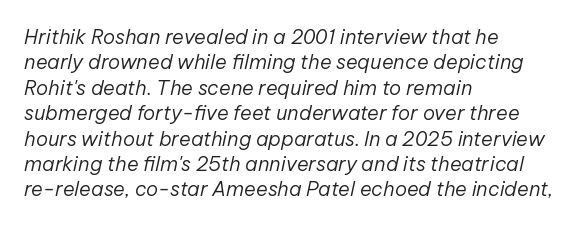
The image shows 20 px text type, italic (leaning right); set left-aligned, normal line spacing (1.27x), normal letter spacing, not underlined.
